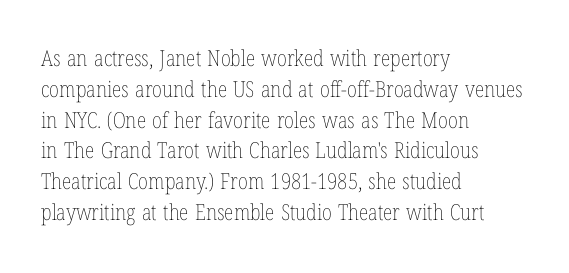
The image shows 22 px text type, upright; set left-aligned, normal line spacing (1.4x), normal letter spacing, not underlined.
